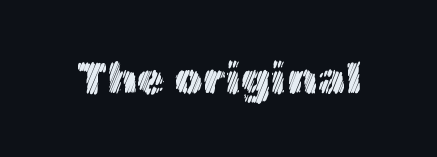
Q: Is the text italic (slanted)? A: No, it is upright.
Q: Is the text underlined? A: No.
Q: Is the spacing between letters normal or unusually wide? A: Normal.
Q: Width (condensed, normal, or wide)? A: Normal.
Q: x-height? A: Medium.
Q: Monospaced? A: No.
